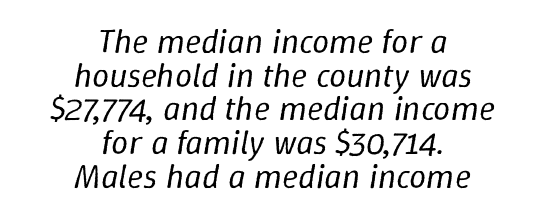
{"italic": "yes", "lean": "right", "slant_degrees": 9, "bold": "no", "weight": "regular", "width": "normal", "stroke_contrast": "low", "x_height": "medium", "monospaced": "no", "underline": "no", "align": "center", "line_spacing": "tight", "line_spacing_ratio": 0.99, "letter_spacing": "normal", "letter_spacing_em": 0.0, "glyph_px": 34}
